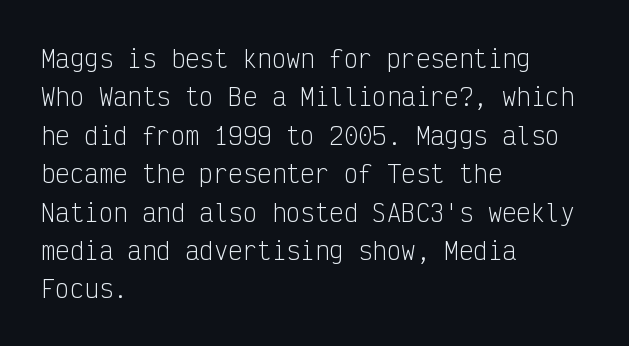
Plain, unruled lines of type. No heavy texture on the line: the type isn't bold. Look at the tracking — it's just the regular setting, nothing added. The axis of the letterforms is exactly vertical. The rows are spaced the way most documents space them.
